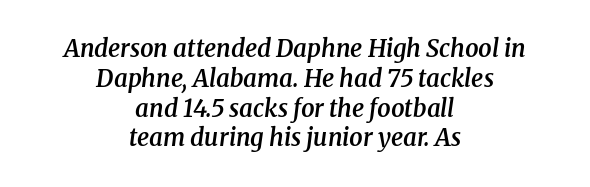
{"italic": "yes", "lean": "right", "slant_degrees": 8, "bold": "semi", "underline": "no", "align": "center", "line_spacing_ratio": 1.24, "letter_spacing": "normal", "letter_spacing_em": 0.0, "glyph_px": 24}
